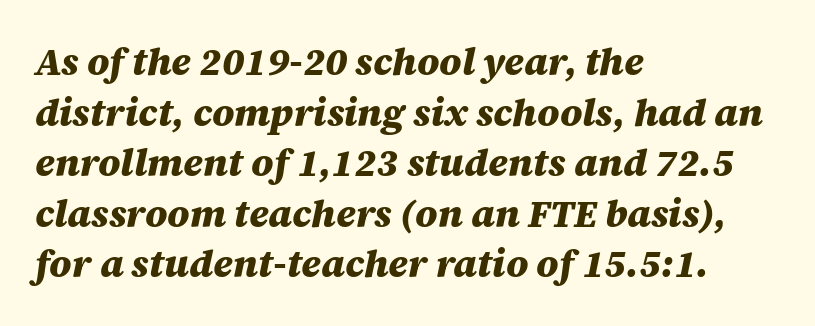
Heft: maximum for text — a bold. Spacing verdict: proportional, widths tailored to each character. Italic: yes, the glyphs are oblique. Layout note: lines flush left. Honestly, the letter spacing is just normal — you wouldn't notice it.
